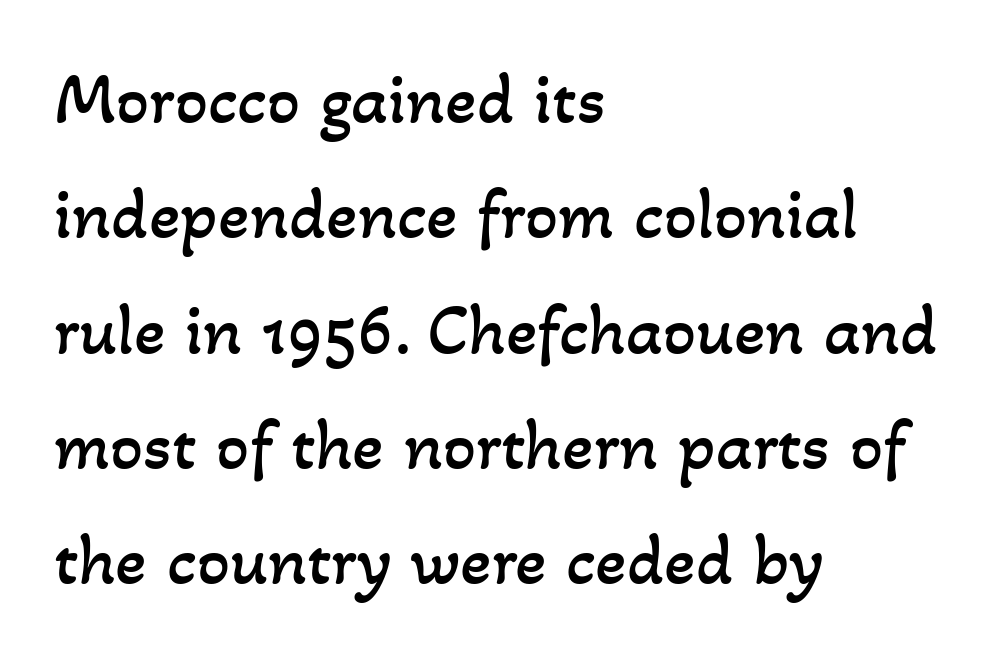
Descenders are the only things crossing below the line. Proportional: the letters do not fall into vertical columns. Caption: standard tracking, unaltered. The vertical gap from one line to the next is medium. The typeface has the unassuming heft of standard copy or less. The rag falls on the right side of this text block.
